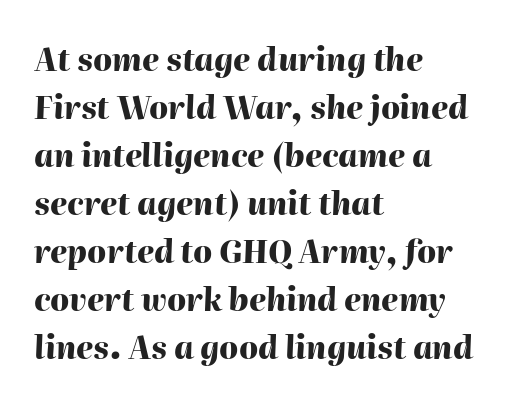
Q: Is the text bold? A: Yes.
Q: Is the text italic (slanted)? A: Yes, it leans right by about 2 degrees.
Q: Is the text underlined? A: No.
Q: How is the paragraph aligned? A: Left-aligned.
Q: Is the spacing between letters normal or unusually wide? A: Normal.
Q: Is the spacing between lines tight, normal or loose? A: Normal.
Q: Width (condensed, normal, or wide)? A: Normal.
Q: Stroke contrast? A: High.
Q: x-height? A: Medium.
Q: Monospaced? A: No.
